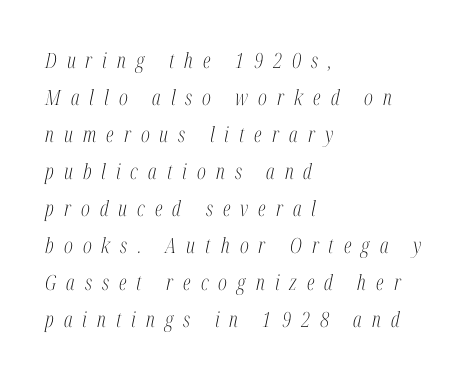
{"italic": "yes", "lean": "right", "slant_degrees": 12, "bold": "no", "underline": "no", "align": "left", "line_spacing_ratio": 1.76, "letter_spacing": "wide", "letter_spacing_em": 0.48, "glyph_px": 21}
